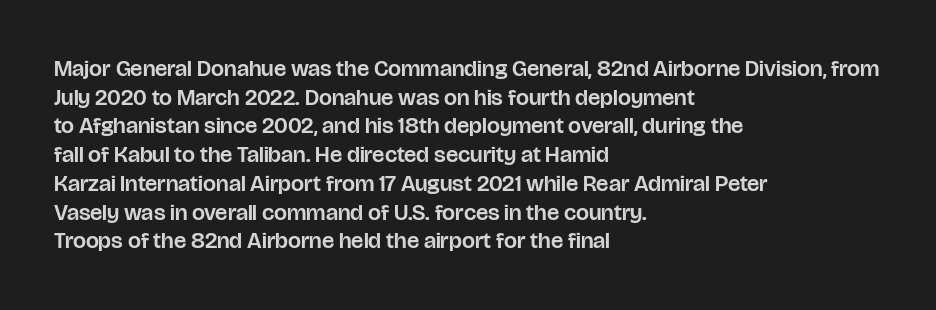
The image shows 23 px text type, upright; set left-aligned, normal line spacing (1.25x), normal letter spacing, not underlined.
